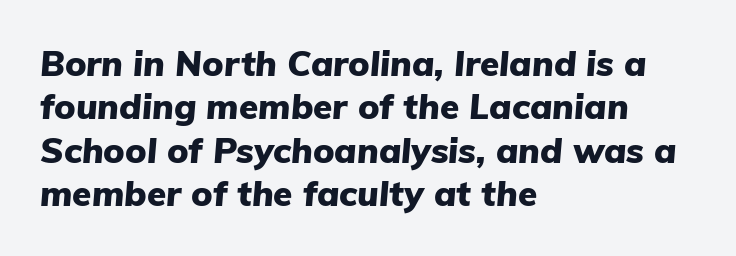
Honestly, there is no underline to notice here at all. As a designer I'd log this as weight 700, bold. Words appear dense and cohesive because spacing is normal. This sample has the flowing, uneven cadence of proportional lettering. A student would call this left alignment; a typographer would say flush left, rag right.
